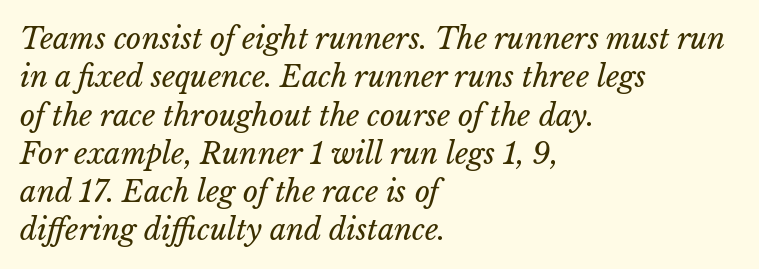
Q: Is the text bold? A: No.
Q: Is the text underlined? A: No.
Q: How is the paragraph aligned? A: Left-aligned.
Q: Is the spacing between letters normal or unusually wide? A: Normal.
Q: Is the spacing between lines tight, normal or loose? A: Normal.
Q: Width (condensed, normal, or wide)? A: Normal.
Q: Stroke contrast? A: Low.
Q: x-height? A: Medium.
Q: Monospaced? A: No.
